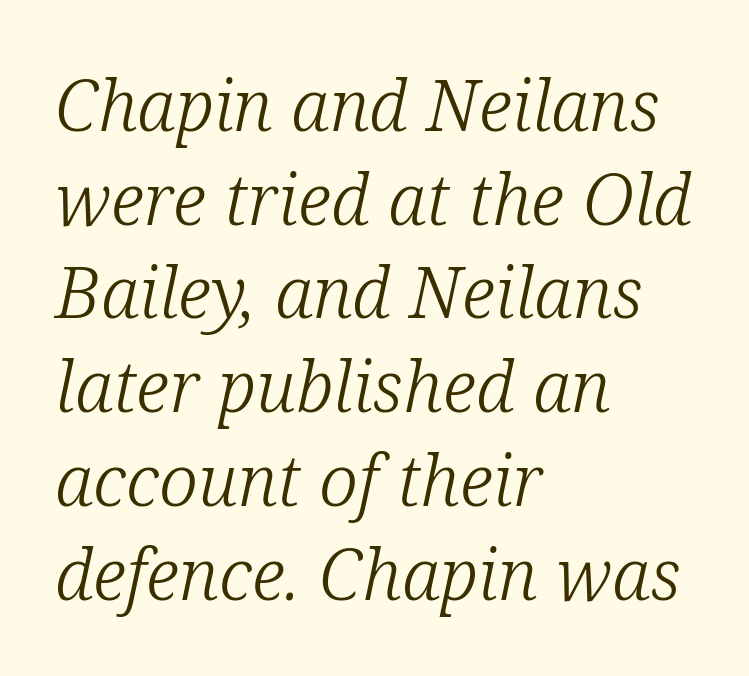
Italic: yes, the glyphs are oblique. Is the letter spacing exaggerated? No — it looks like the ordinary default. The passage shown is typed in a proportional face where columns would drift. On a weight scale, this lands at 450 or below. This block has exactly the height ordinary leading produces.
